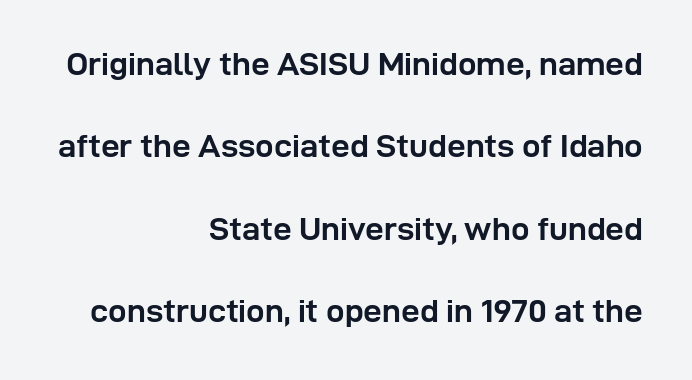
The image shows 33 px semibold sans-serif type, upright; set right-aligned, loose line spacing (2.5x), normal letter spacing, not underlined; low stroke contrast and a medium x-height.
